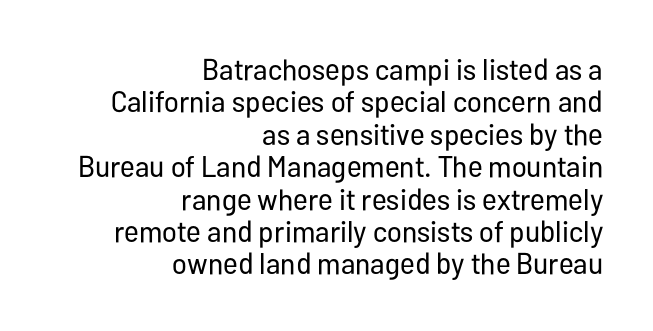
The image shows 30 px regular-weight, condensed sans-serif type, upright; set right-aligned, tight line spacing (1.08x), normal letter spacing, not underlined; low stroke contrast and a medium x-height.
